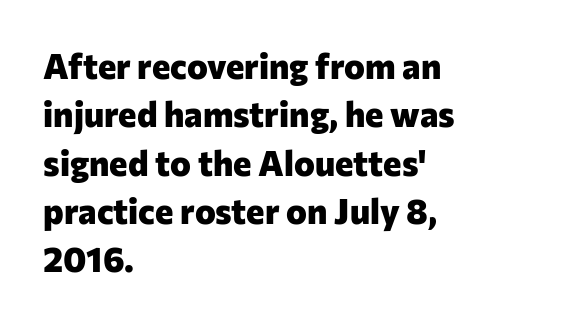
{"serif": "no", "italic": "no", "bold": "yes", "weight": "heavy", "width": "normal", "stroke_contrast": "low", "x_height": "medium", "monospaced": "no", "underline": "no", "align": "left", "line_spacing": "normal", "line_spacing_ratio": 1.38, "letter_spacing": "normal", "letter_spacing_em": 0.0, "glyph_px": 35}
